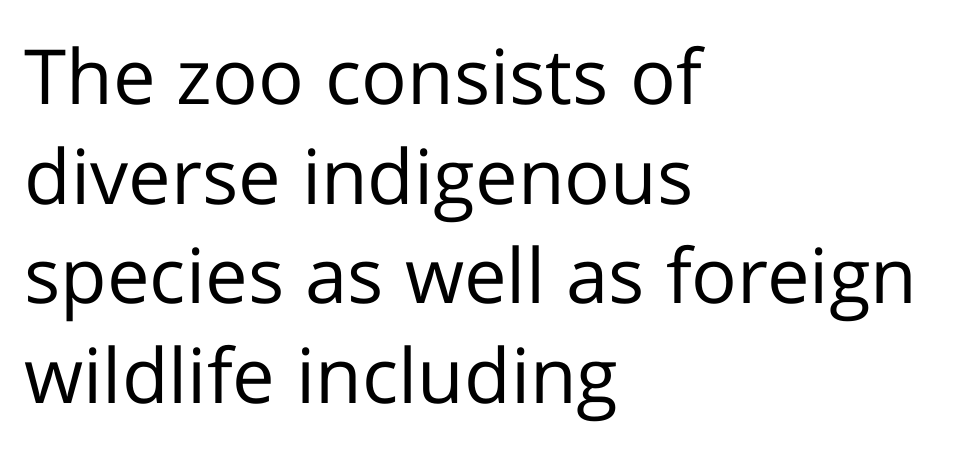
{"serif": "no", "italic": "no", "bold": "no", "weight": "regular", "width": "normal", "stroke_contrast": "low", "x_height": "medium", "monospaced": "no", "underline": "no", "align": "left", "line_spacing": "normal", "line_spacing_ratio": 1.31, "letter_spacing": "normal", "letter_spacing_em": 0.0, "glyph_px": 76}
